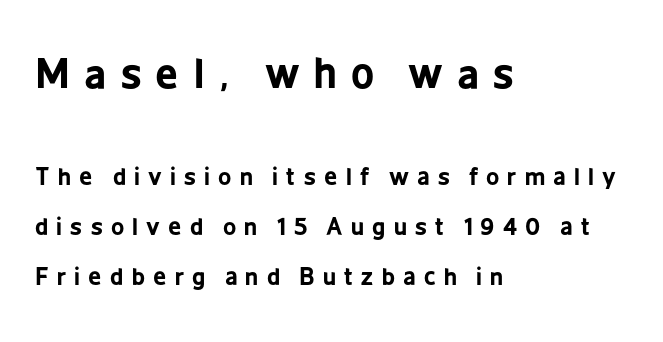
Q: Is the text bold? A: Yes.
Q: Is the text italic (slanted)? A: No, it is upright.
Q: Is the typeface a serif or a sans-serif typeface? A: Sans-serif.
Q: Is the text underlined? A: No.
Q: How is the paragraph aligned? A: Left-aligned.
Q: Is the spacing between letters normal or unusually wide? A: Unusually wide.
Q: Is the spacing between lines tight, normal or loose? A: Loose.
Q: Which block of text is set in a larger size, the first (top) or the second (bottom)? A: The first (top) one.
Q: Width (condensed, normal, or wide)? A: Condensed.
Q: Stroke contrast? A: Low.
Q: x-height? A: Medium.
Q: Monospaced? A: No.
